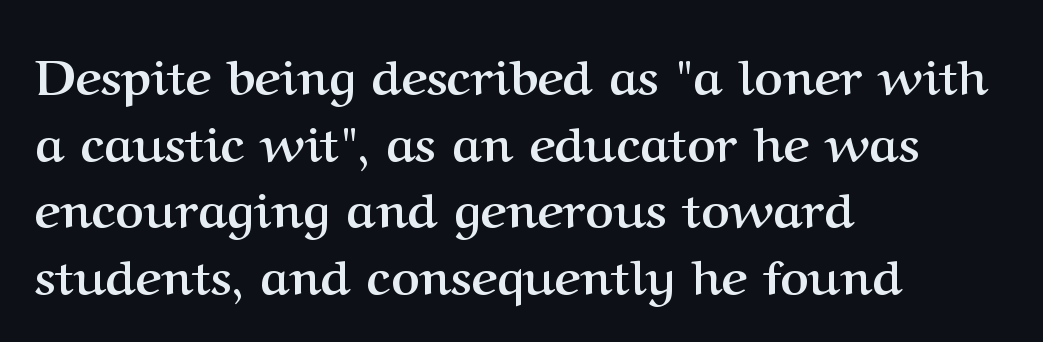
Q: Is the text bold? A: Yes.
Q: Is the text italic (slanted)? A: No, it is upright.
Q: Is the typeface a serif or a sans-serif typeface? A: Serif.
Q: Is the text underlined? A: No.
Q: How is the paragraph aligned? A: Left-aligned.
Q: Is the spacing between letters normal or unusually wide? A: Normal.
Q: Is the spacing between lines tight, normal or loose? A: Normal.
Q: Width (condensed, normal, or wide)? A: Normal.
Q: Stroke contrast? A: Medium.
Q: x-height? A: Medium.
Q: Monospaced? A: No.
